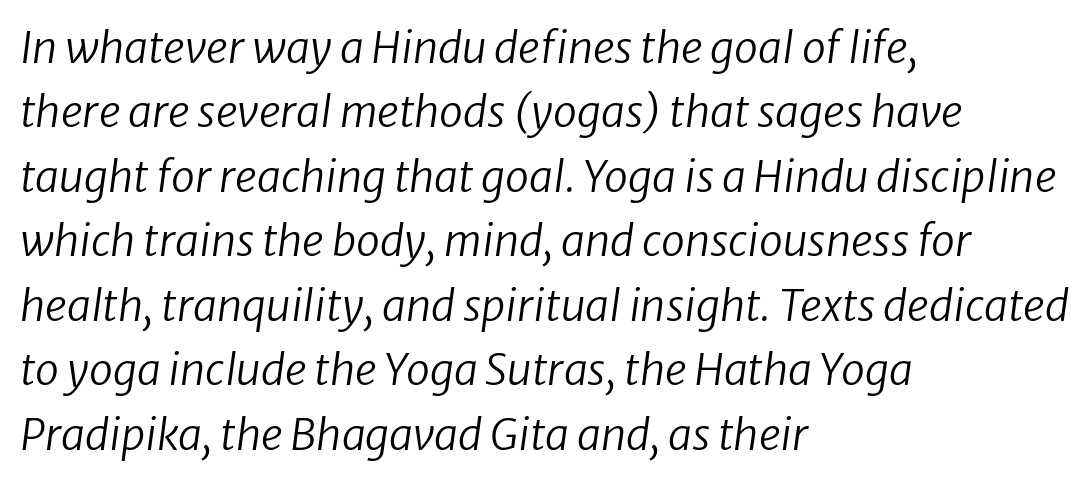
Q: Is the text bold? A: No.
Q: Is the typeface a serif or a sans-serif typeface? A: Sans-serif.
Q: Is the text underlined? A: No.
Q: How is the paragraph aligned? A: Left-aligned.
Q: Is the spacing between letters normal or unusually wide? A: Normal.
Q: Is the spacing between lines tight, normal or loose? A: Normal.
Q: Width (condensed, normal, or wide)? A: Normal.
Q: Stroke contrast? A: Low.
Q: x-height? A: Medium.
Q: Monospaced? A: No.
